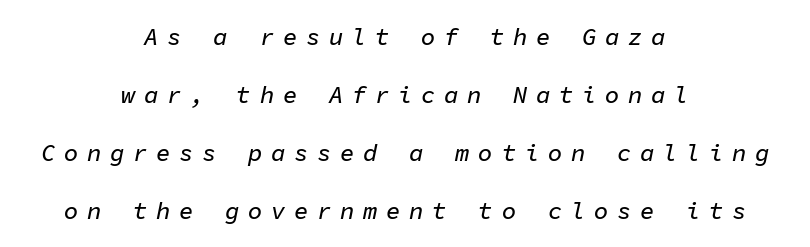
The image shows 24 px text type, italic (leaning right); set centered, loose line spacing (2.41x), unusually wide letter spacing (+0.36 em), not underlined.
